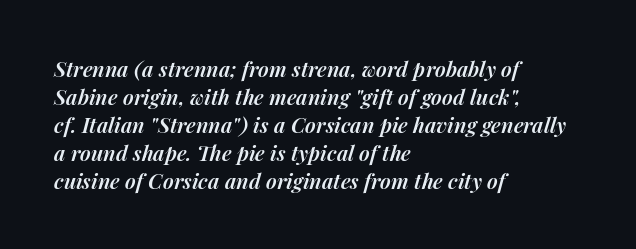
{"italic": "yes", "lean": "right", "slant_degrees": 14, "bold": "semi", "underline": "no", "align": "left", "line_spacing": "normal", "line_spacing_ratio": 1.33, "letter_spacing": "normal", "letter_spacing_em": 0.0, "glyph_px": 21}
